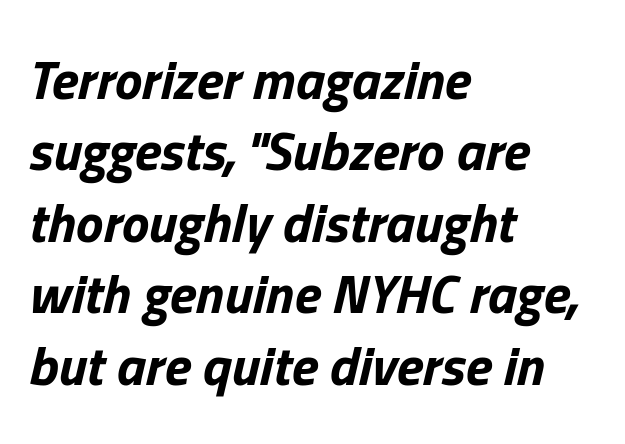
Character widths vary here, with narrow letters taking less room than wide ones. Emphasis-style slanted type is in use. Stroke thickness is high; the sample reads as a true bold. This sample uses plain, unmodified letter spacing. The baseline area is clear. Horizontally, the lines are justified to the leading edge only.
